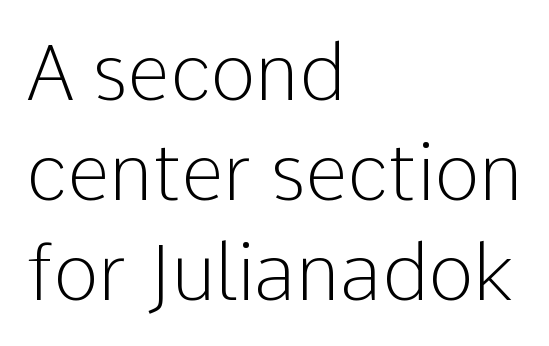
In terms of leading, this rendering sits right in the middle. Students, note that the glyphs here touch the page at normal intervals. Posture: straight, roman, zero tilt. Clear beneath every line of the passage. Here the designer chose a conventional face with non-uniform glyph widths. The characters are drawn with everyday or finer stroke widths.
